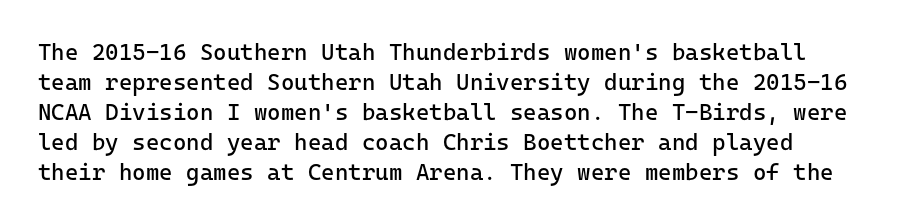
Q: Is the text bold? A: No.
Q: Is the text italic (slanted)? A: No, it is upright.
Q: Is the text underlined? A: No.
Q: Is the spacing between letters normal or unusually wide? A: Normal.
Q: Is the spacing between lines tight, normal or loose? A: Normal.
